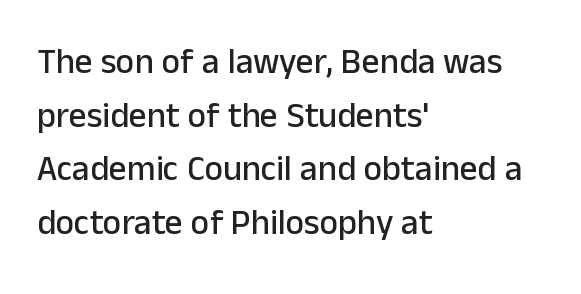
The image shows 35 px sans-serif type, upright; set left-aligned, normal line spacing (1.53x), normal letter spacing, not underlined; low stroke contrast and a medium x-height.
